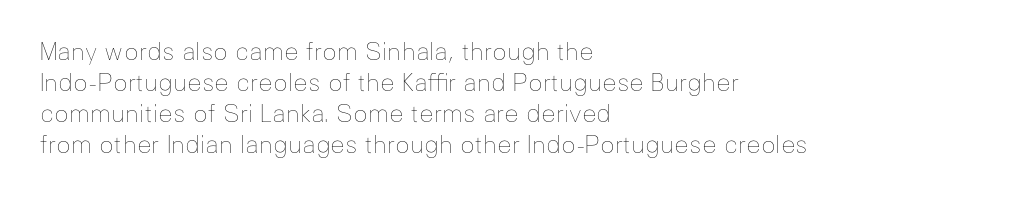
Q: Is the text bold? A: No.
Q: Is the text italic (slanted)? A: No, it is upright.
Q: Is the text underlined? A: No.
Q: How is the paragraph aligned? A: Left-aligned.
Q: Is the spacing between letters normal or unusually wide? A: Normal.
Q: Is the spacing between lines tight, normal or loose? A: Normal.
